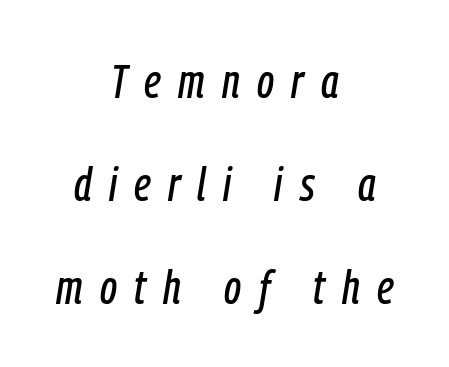
{"italic": "yes", "lean": "right", "slant_degrees": 9, "width": "condensed", "stroke_contrast": "low", "x_height": "medium", "monospaced": "no", "underline": "no", "align": "center", "line_spacing": "loose", "line_spacing_ratio": 2.15, "letter_spacing": "wide", "letter_spacing_em": 0.36, "glyph_px": 48}
